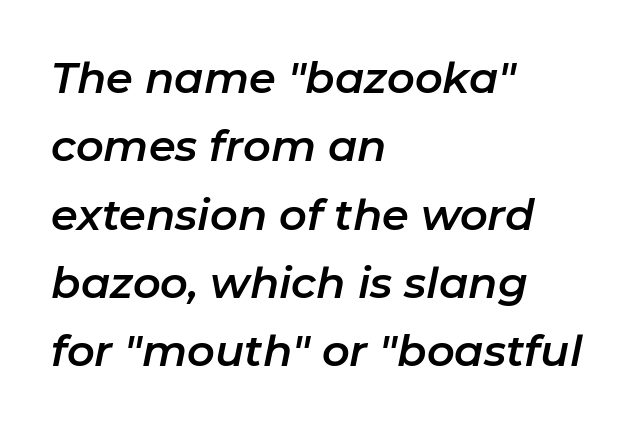
The image shows 43 px text type, italic (leaning right); set left-aligned, normal line spacing (1.59x), normal letter spacing, not underlined; low stroke contrast and a medium x-height.
